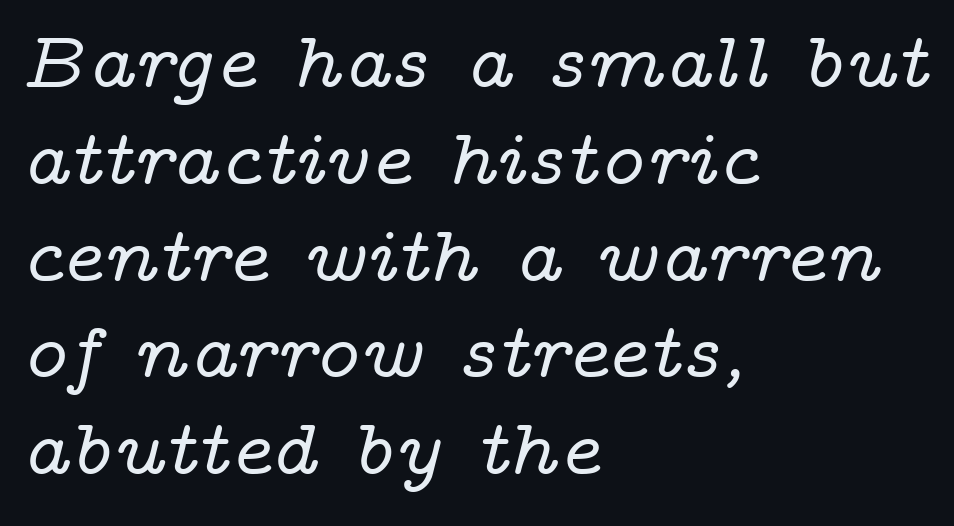
Q: Is the text italic (slanted)? A: Yes, it leans right by about 14 degrees.
Q: Is the typeface a serif or a sans-serif typeface? A: Serif.
Q: Is the text underlined? A: No.
Q: How is the paragraph aligned? A: Left-aligned.
Q: Is the spacing between letters normal or unusually wide? A: Normal.
Q: Width (condensed, normal, or wide)? A: Wide.
Q: Stroke contrast? A: Low.
Q: x-height? A: Medium.
Q: Monospaced? A: No.
